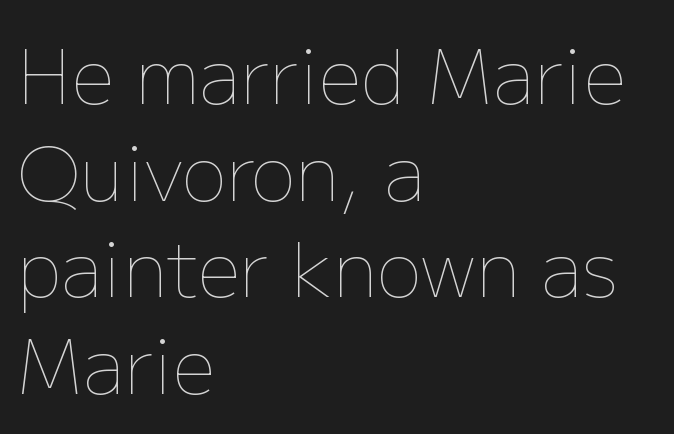
Q: Is the text bold? A: No.
Q: Is the text italic (slanted)? A: No, it is upright.
Q: Is the text underlined? A: No.
Q: How is the paragraph aligned? A: Left-aligned.
Q: Is the spacing between letters normal or unusually wide? A: Normal.
Q: Is the spacing between lines tight, normal or loose? A: Normal.
Q: Width (condensed, normal, or wide)? A: Normal.
Q: Stroke contrast? A: Low.
Q: x-height? A: Medium.
Q: Monospaced? A: No.
